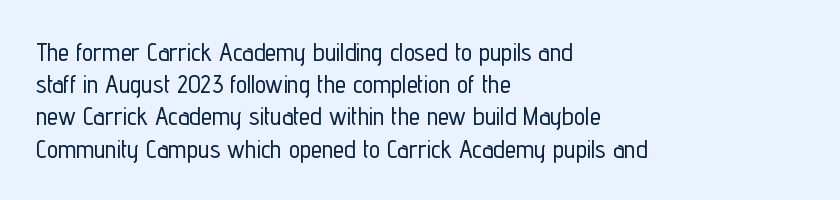
No italicization has been applied; the sample stays upright. This sample uses plain, unmodified letter spacing. Decoration check: the copy has no underline. The typesetter chose a ragged-right arrangement here. Interline gaps are of average width in this sample.
